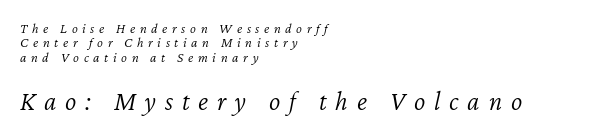
Q: Is the text bold? A: No.
Q: Is the text italic (slanted)? A: Yes, it leans right by about 12 degrees.
Q: Is the text underlined? A: No.
Q: How is the paragraph aligned? A: Left-aligned.
Q: Is the spacing between letters normal or unusually wide? A: Unusually wide.
Q: Is the spacing between lines tight, normal or loose? A: Tight.
Q: Which block of text is set in a larger size, the first (top) or the second (bottom)? A: The second (bottom) one.
